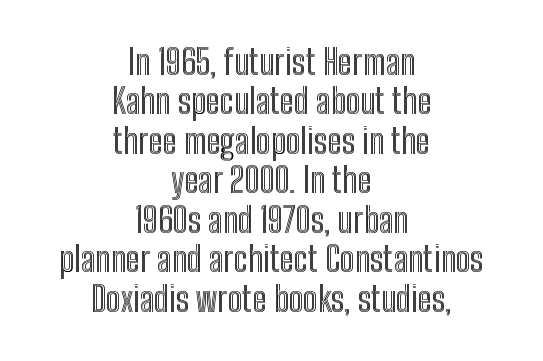
Spacing verdict: proportional, widths tailored to each character. Do the letters lean? They stand straight. Characters follow at the spacing the type designer built in. The space beneath each line is pristine and unruled.
